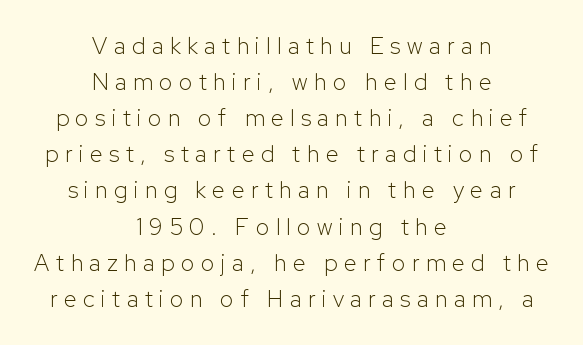
The image shows 23 px text type, upright; set centered, normal line spacing (1.57x), unusually wide letter spacing (+0.29 em), not underlined.
